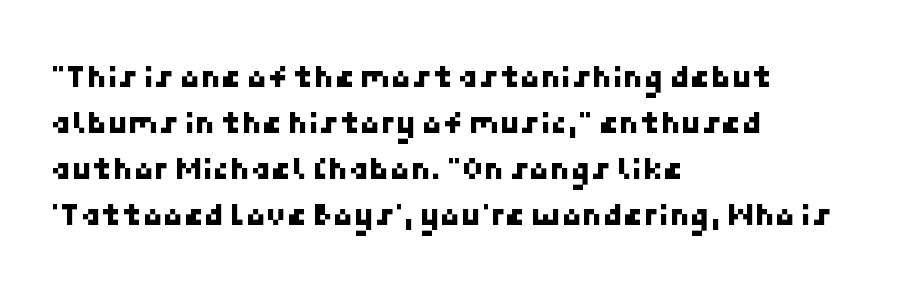
Q: Is the typeface a serif or a sans-serif typeface? A: Sans-serif.
Q: Is the text underlined? A: No.
Q: How is the paragraph aligned? A: Left-aligned.
Q: Is the spacing between letters normal or unusually wide? A: Normal.
Q: Is the spacing between lines tight, normal or loose? A: Normal.
Q: Width (condensed, normal, or wide)? A: Normal.
Q: Stroke contrast? A: Low.
Q: x-height? A: Medium.
